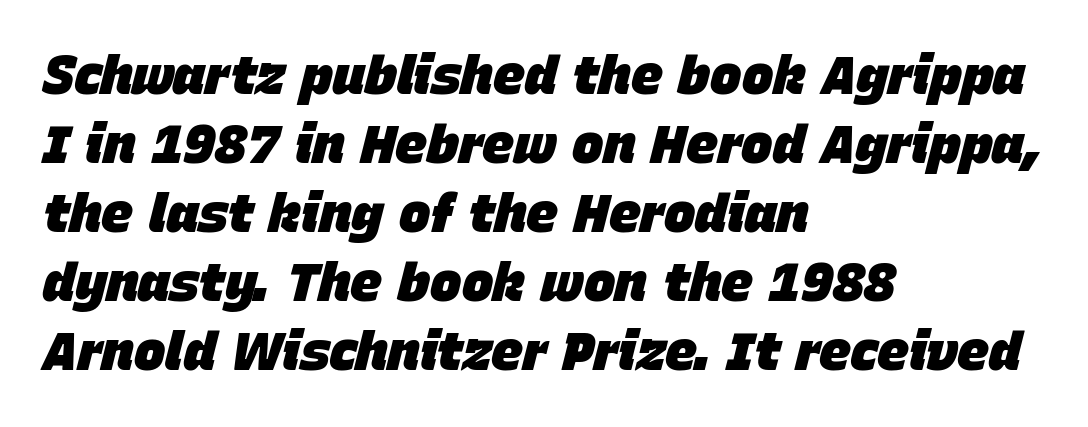
{"italic": "yes", "lean": "right", "slant_degrees": 15, "bold": "yes", "weight": "heavy", "width": "normal", "stroke_contrast": "low", "x_height": "large", "monospaced": "no", "underline": "no", "align": "left", "line_spacing": "normal", "line_spacing_ratio": 1.3, "letter_spacing": "normal", "letter_spacing_em": 0.0, "glyph_px": 53}
